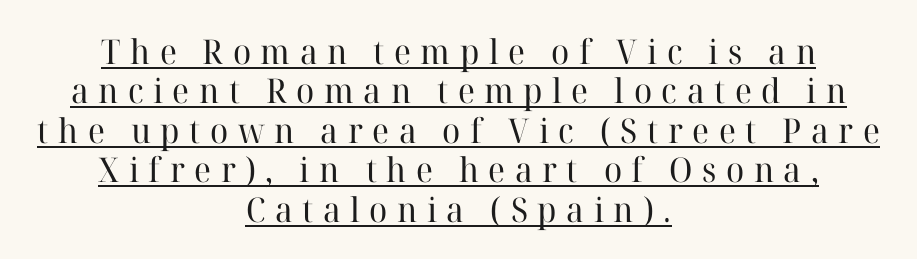
{"serif": "yes", "italic": "no", "bold": "no", "weight": "regular", "width": "normal", "stroke_contrast": "high", "x_height": "medium", "monospaced": "no", "underline": "yes", "align": "center", "line_spacing_ratio": 1.16, "letter_spacing": "wide", "letter_spacing_em": 0.28, "glyph_px": 34}
